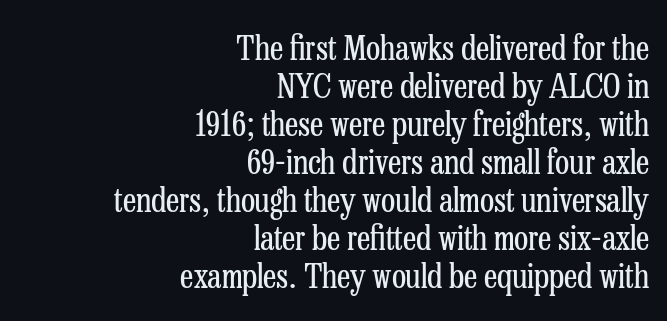
The image shows 33 px regular-weight, condensed serif type, upright; set right-aligned, tight line spacing (1.15x), normal letter spacing, not underlined; low stroke contrast and a medium x-height.
